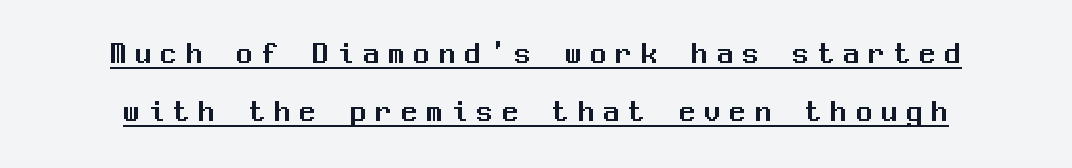
{"serif": "no", "italic": "no", "width": "normal", "stroke_contrast": "medium", "x_height": "medium", "monospaced": "yes", "underline": "yes", "line_spacing_ratio": 1.81, "letter_spacing": "wide", "letter_spacing_em": 0.29, "glyph_px": 32}
